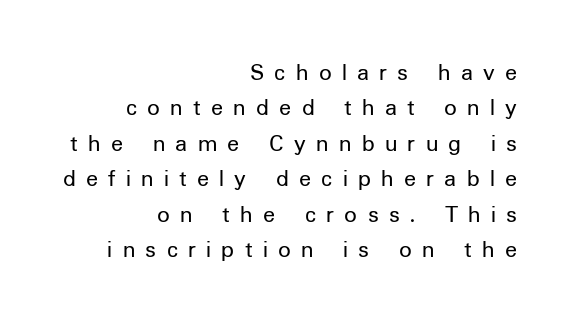
Inter-character spacing is expanded well beyond the font's built-in metrics. Do the letters lean? They stand straight. The space beneath each line is pristine and unruled. Caption: face not bold, strokes unweighted. One glance says typical: line gaps are just what's usual. All the whitespace from short lines collects on the left.
